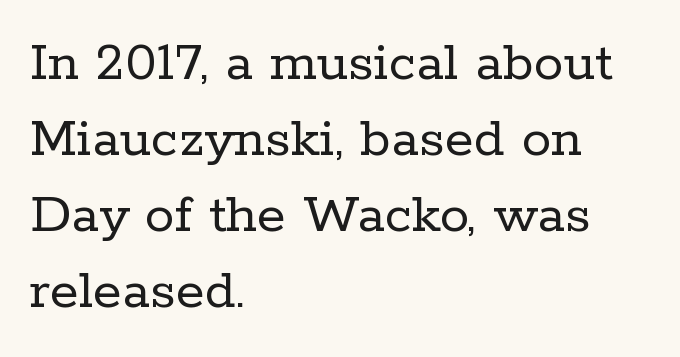
{"serif": "yes", "italic": "no", "bold": "no", "weight": "regular", "width": "normal", "stroke_contrast": "low", "x_height": "medium", "monospaced": "no", "underline": "no", "align": "left", "line_spacing": "normal", "line_spacing_ratio": 1.29, "letter_spacing": "normal", "letter_spacing_em": 0.0, "glyph_px": 59}
